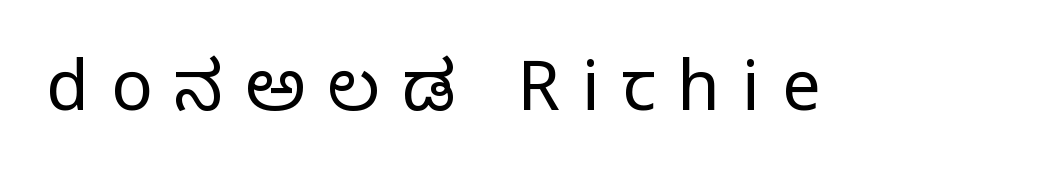
Spacing verdict: proportional, widths tailored to each character. The typography opts for an upright posture over an oblique one. Heaviness? Minimal to ordinary, like unemphasized prose. The characters display serif detailing at their extremities.
